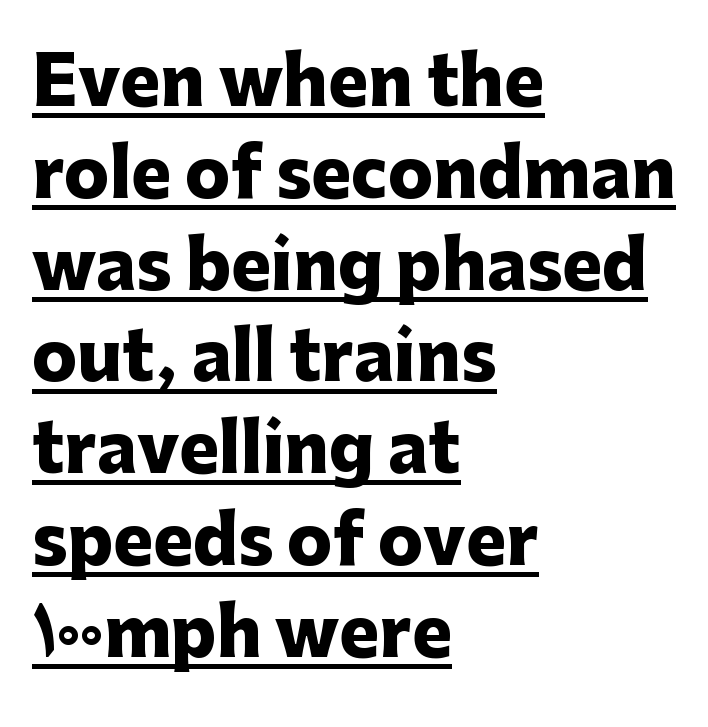
{"serif": "no", "italic": "no", "bold": "yes", "weight": "heavy", "width": "normal", "stroke_contrast": "low", "x_height": "medium", "monospaced": "no", "underline": "yes", "align": "left", "line_spacing": "normal", "line_spacing_ratio": 1.37, "letter_spacing": "normal", "letter_spacing_em": 0.0, "glyph_px": 67}
